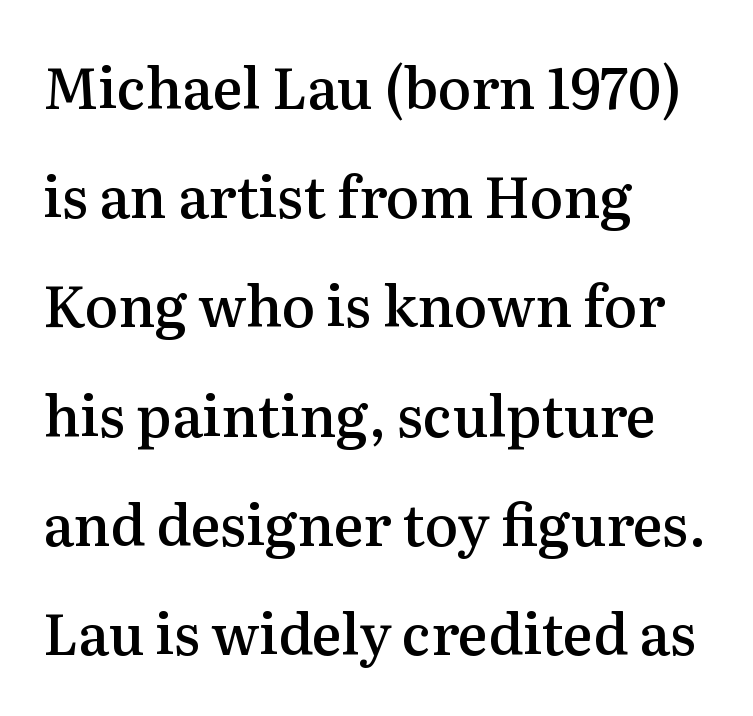
The face used here is proportionally spaced, like ordinary book or web type. Moderately thickened strokes mark this as semibold type. The vertical gap from one line to the next is large. Serifs: yes, visible at the terminals of the letterforms. Notice how the passage keeps a crisp vertical edge on the left only. These lines keep a tight, regular rhythm from letter to letter.
